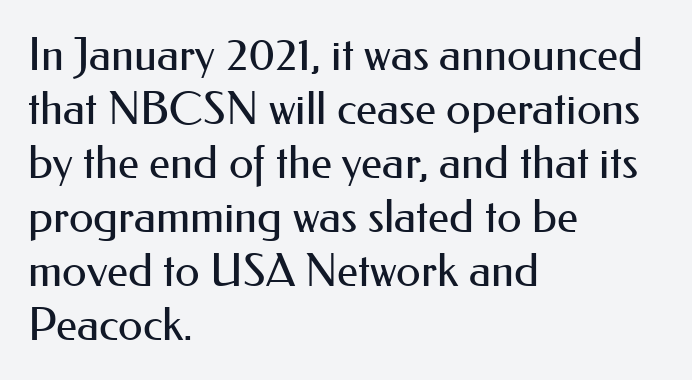
Q: Is the text bold? A: No.
Q: Is the text italic (slanted)? A: No, it is upright.
Q: Is the typeface a serif or a sans-serif typeface? A: Sans-serif.
Q: Is the text underlined? A: No.
Q: How is the paragraph aligned? A: Left-aligned.
Q: Is the spacing between letters normal or unusually wide? A: Normal.
Q: Width (condensed, normal, or wide)? A: Normal.
Q: Stroke contrast? A: Medium.
Q: x-height? A: Small.
Q: Monospaced? A: No.
